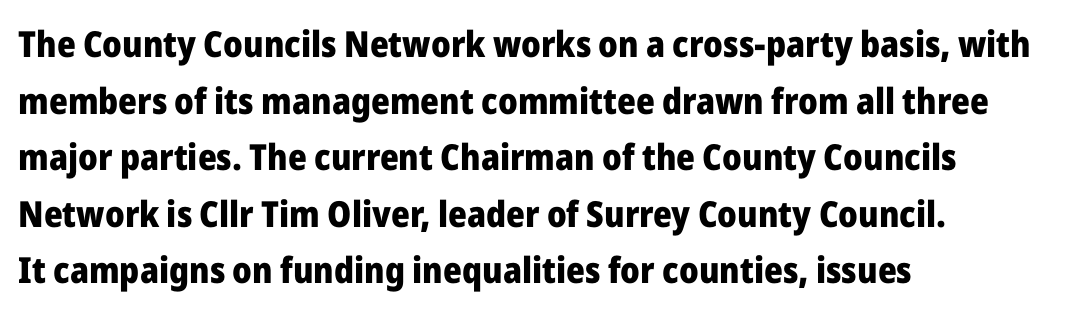
Q: Is the text bold? A: Yes.
Q: Is the text italic (slanted)? A: No, it is upright.
Q: Is the typeface a serif or a sans-serif typeface? A: Sans-serif.
Q: Is the text underlined? A: No.
Q: How is the paragraph aligned? A: Left-aligned.
Q: Is the spacing between letters normal or unusually wide? A: Normal.
Q: Is the spacing between lines tight, normal or loose? A: Normal.
Q: Width (condensed, normal, or wide)? A: Normal.
Q: Stroke contrast? A: Low.
Q: x-height? A: Medium.
Q: Monospaced? A: No.
